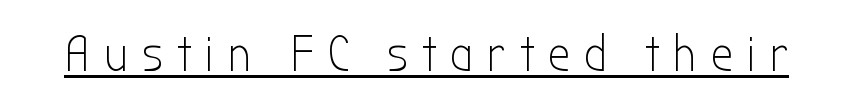
Q: Is the text bold? A: No.
Q: Is the text italic (slanted)? A: No, it is upright.
Q: Is the typeface a serif or a sans-serif typeface? A: Sans-serif.
Q: Is the text underlined? A: Yes.
Q: Is the spacing between letters normal or unusually wide? A: Unusually wide.
Q: Width (condensed, normal, or wide)? A: Condensed.
Q: Stroke contrast? A: Low.
Q: x-height? A: Medium.
Q: Monospaced? A: No.
